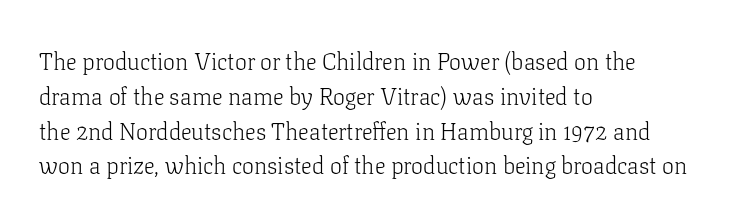
The image shows 24 px text type, upright; set left-aligned, normal line spacing (1.45x), normal letter spacing, not underlined.
